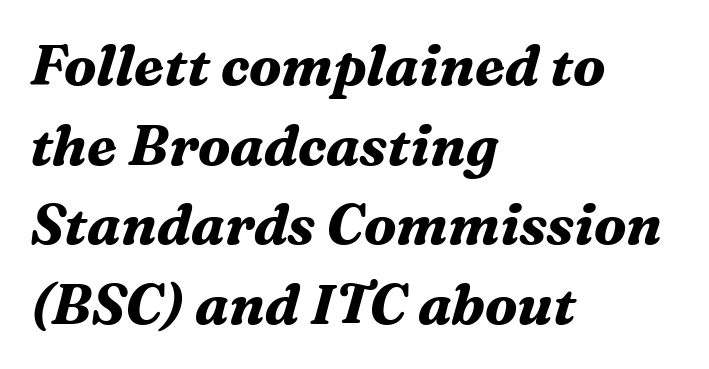
{"serif": "yes", "italic": "yes", "lean": "right", "slant_degrees": 16, "bold": "yes", "weight": "bold", "width": "normal", "stroke_contrast": "medium", "x_height": "medium", "monospaced": "no", "underline": "no", "align": "left", "line_spacing": "normal", "line_spacing_ratio": 1.42, "letter_spacing": "normal", "letter_spacing_em": 0.0, "glyph_px": 56}
